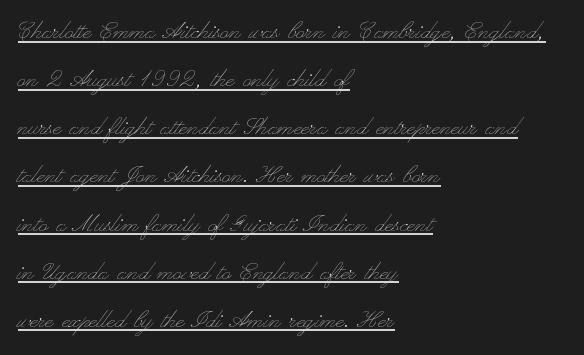
Notice how a bar underscores the lettering throughout. This sample has the flowing, uneven cadence of proportional lettering. Tracking here is standard; glyphs follow each other at the usual distance. Reading down the column, the eye jumps a familiar distance to each next line. Reading down the block, your eye returns to a fixed left position each line.
